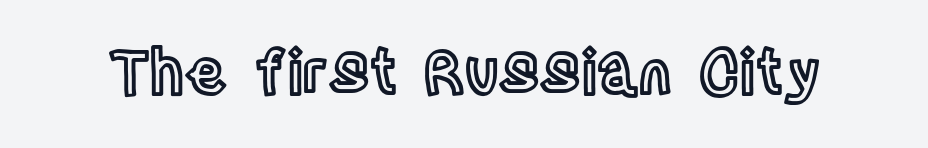
Q: Is the text italic (slanted)? A: No, it is upright.
Q: Is the text underlined? A: No.
Q: Is the spacing between letters normal or unusually wide? A: Normal.
Q: Width (condensed, normal, or wide)? A: Condensed.
Q: x-height? A: Large.
Q: Monospaced? A: No.
